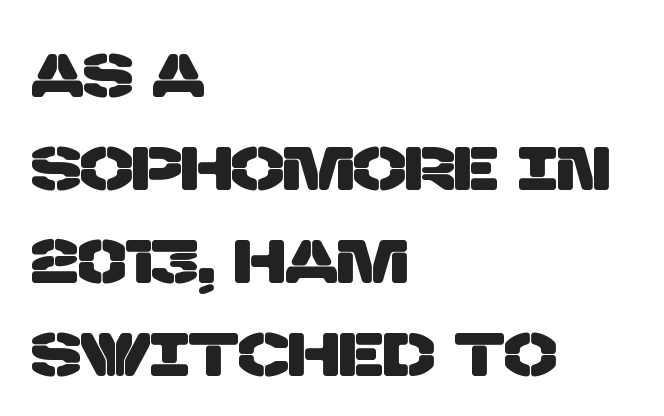
Q: Is the typeface a serif or a sans-serif typeface? A: Sans-serif.
Q: Is the text underlined? A: No.
Q: How is the paragraph aligned? A: Left-aligned.
Q: Is the spacing between letters normal or unusually wide? A: Normal.
Q: Is the spacing between lines tight, normal or loose? A: Normal.
Q: Width (condensed, normal, or wide)? A: Normal.
Q: Stroke contrast? A: Low.
Q: x-height? A: Large.
Q: Monospaced? A: No.
